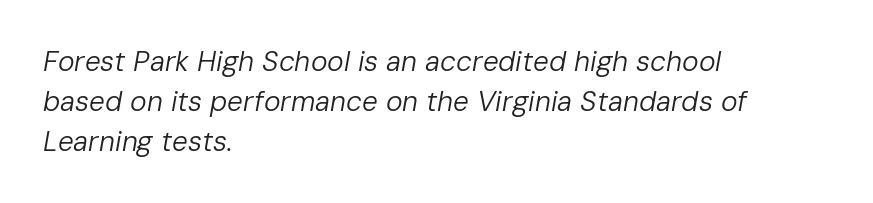
{"italic": "yes", "lean": "right", "slant_degrees": 10, "bold": "no", "weight": "regular", "width": "normal", "stroke_contrast": "low", "x_height": "medium", "monospaced": "no", "underline": "no", "align": "left", "line_spacing": "normal", "line_spacing_ratio": 1.42, "letter_spacing": "normal", "letter_spacing_em": 0.0, "glyph_px": 28}
